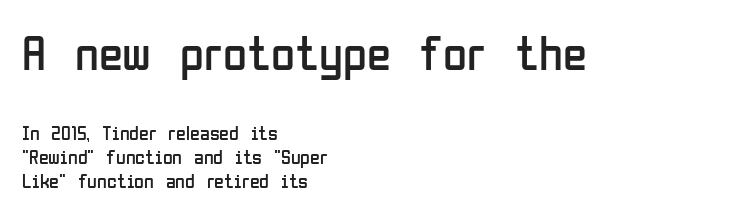
The lines in this sample share a left origin and differ only in where they stop. Italic: no, the glyphs are upright roman. These lines keep a tight, regular rhythm from letter to letter. Do the characters align in a grid? No, the font is proportional. Weight class: somewhere from thin through regular.
